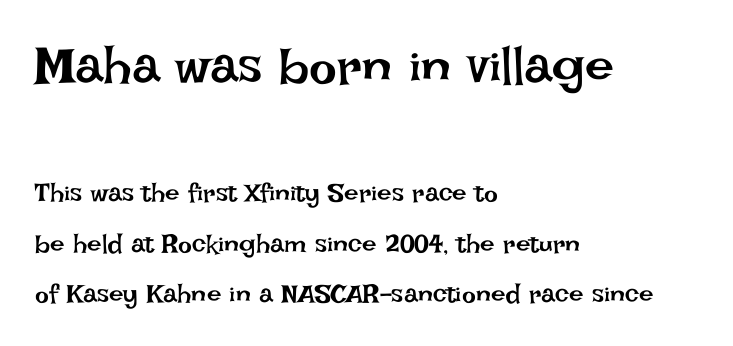
{"italic": "no", "bold": "no", "weight": "regular", "width": "normal", "stroke_contrast": "low", "x_height": "large", "monospaced": "no", "underline": "no", "align": "left", "line_spacing": "loose", "line_spacing_ratio": 1.94, "letter_spacing": "normal", "letter_spacing_em": 0.0, "larger_block": "first", "size_ratio": 2.0, "glyph_px": 52}
